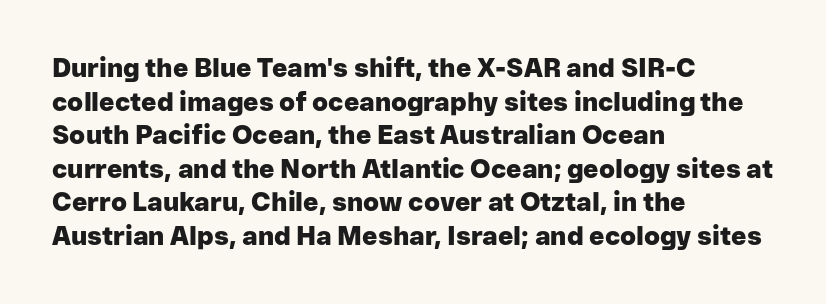
Q: Is the text bold? A: Yes.
Q: Is the text italic (slanted)? A: No, it is upright.
Q: Is the text underlined? A: No.
Q: How is the paragraph aligned? A: Left-aligned.
Q: Is the spacing between letters normal or unusually wide? A: Normal.
Q: Is the spacing between lines tight, normal or loose? A: Normal.
